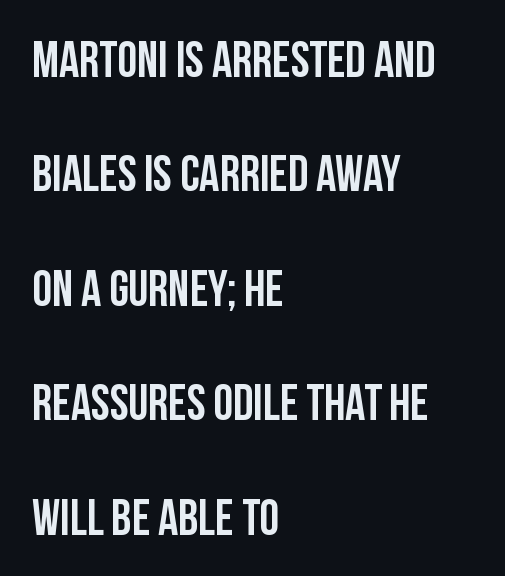
Students, note that the glyphs here touch the page at normal intervals. The passage shown is not underscored anywhere. The rendering shows plain stroke endings on the letterforms — a sans-serif design. Tall strokes in this sample are plumb rather than angled. The paragraph has a hard left edge and a soft right edge. The letters advance in unequal steps, a hallmark of proportional type.
